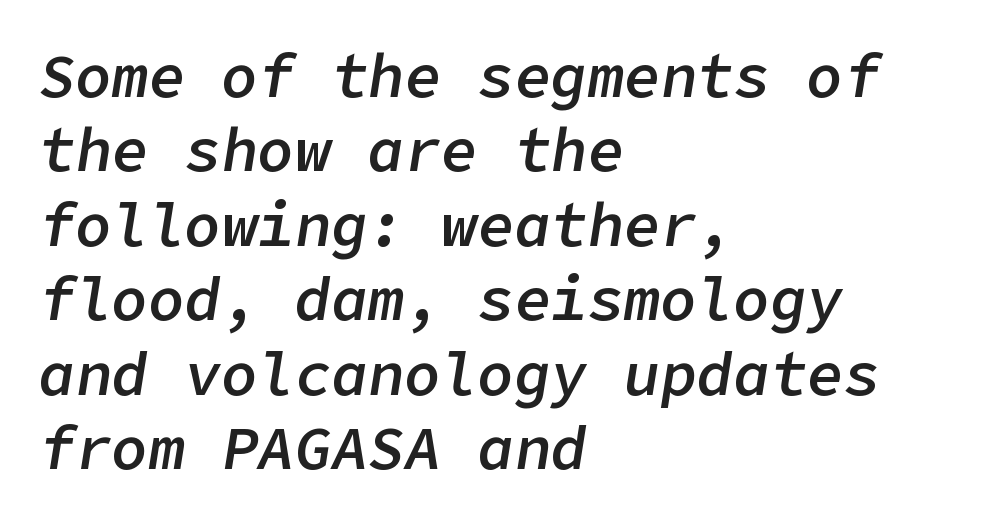
Q: Is the text bold? A: Semi-bold.
Q: Is the text italic (slanted)? A: Yes, it leans right by about 9 degrees.
Q: Is the text underlined? A: No.
Q: How is the paragraph aligned? A: Left-aligned.
Q: Is the spacing between letters normal or unusually wide? A: Normal.
Q: Width (condensed, normal, or wide)? A: Normal.
Q: Stroke contrast? A: Low.
Q: x-height? A: Medium.
